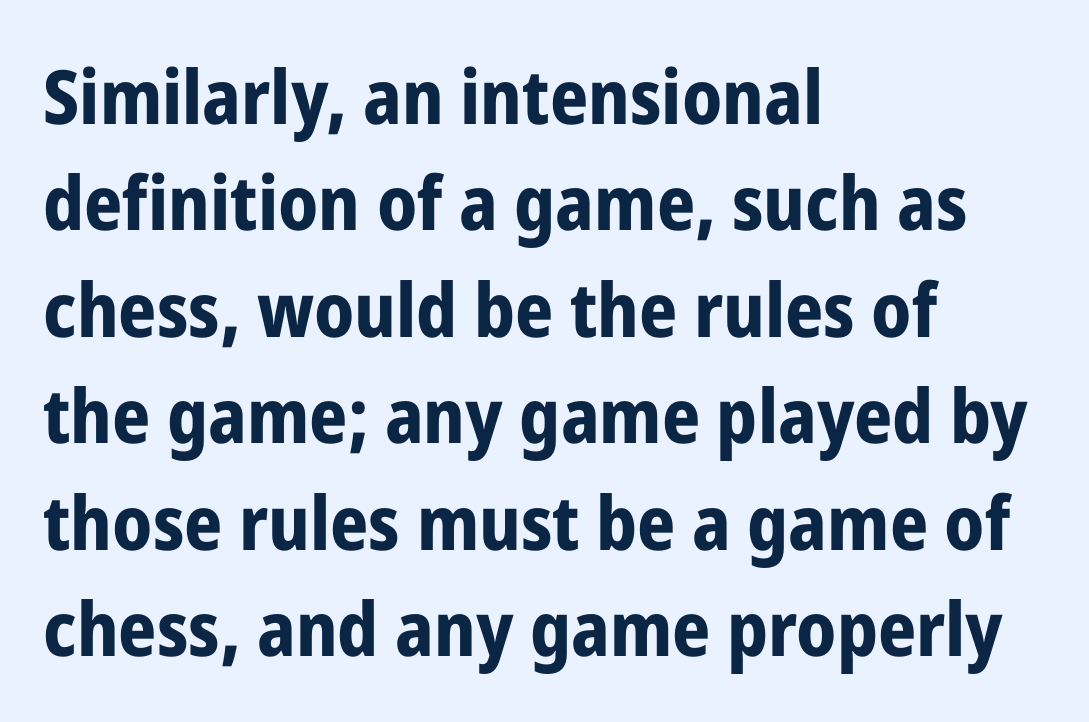
{"serif": "no", "italic": "no", "bold": "yes", "weight": "bold", "width": "condensed", "stroke_contrast": "low", "x_height": "medium", "monospaced": "no", "underline": "no", "align": "left", "line_spacing": "normal", "line_spacing_ratio": 1.42, "letter_spacing": "normal", "letter_spacing_em": 0.0, "glyph_px": 75}
